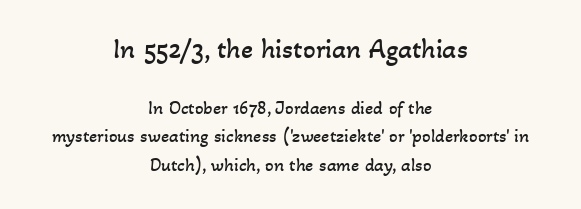
Q: Is the text bold? A: No.
Q: Is the text underlined? A: No.
Q: How is the paragraph aligned? A: Centered.
Q: Is the spacing between letters normal or unusually wide? A: Normal.
Q: Is the spacing between lines tight, normal or loose? A: Normal.
Q: Which block of text is set in a larger size, the first (top) or the second (bottom)? A: The first (top) one.
Q: Width (condensed, normal, or wide)? A: Normal.
Q: Stroke contrast? A: Low.
Q: x-height? A: Small.
Q: Monospaced? A: No.
